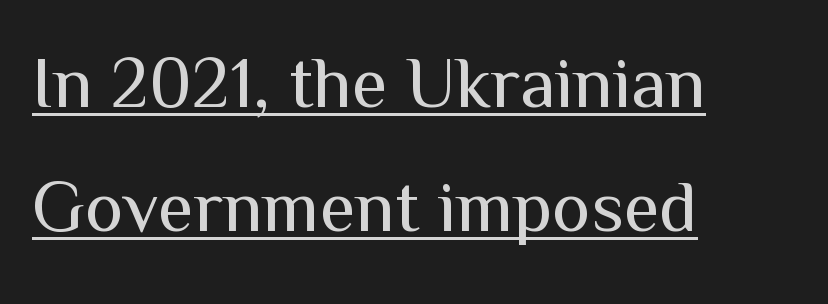
The rendering uses the underline text-decoration. What stands out about the letter spacing? Nothing — it is the standard amount. Each letter keeps its own natural width here, so spacing adapts to shape. Reading down the column, the eye jumps a familiar distance to each next line. The strokes are not fattened; the text isn't bold.
